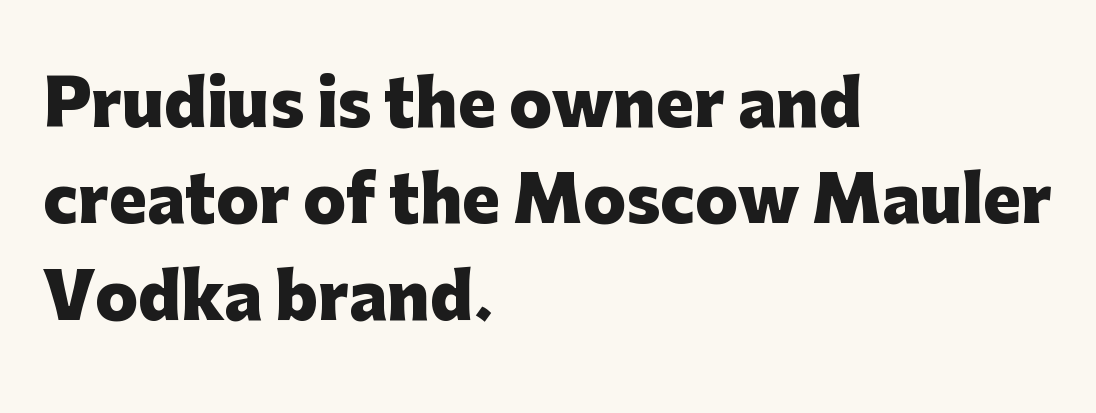
Each glyph is drawn with heavy, bold strokes. Looks like regular typesetting: each glyph gets only the width it needs. The setting favours the left margin, as ordinary paragraphs usually do. The passage shown is typeset with a sans-serif family. The lettering stays uniformly vertical, giving the passage a roman look.
